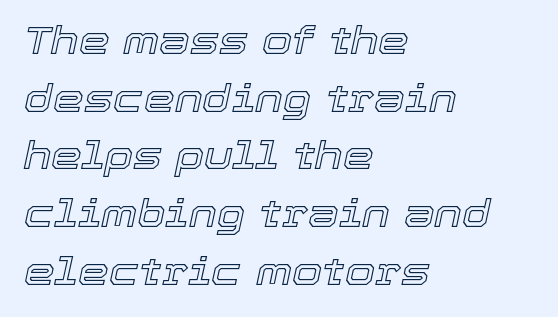
{"italic": "yes", "lean": "right", "slant_degrees": 12, "width": "normal", "x_height": "medium", "monospaced": "no", "underline": "no", "align": "left", "line_spacing": "normal", "line_spacing_ratio": 1.48, "letter_spacing": "normal", "letter_spacing_em": 0.0, "glyph_px": 39}
